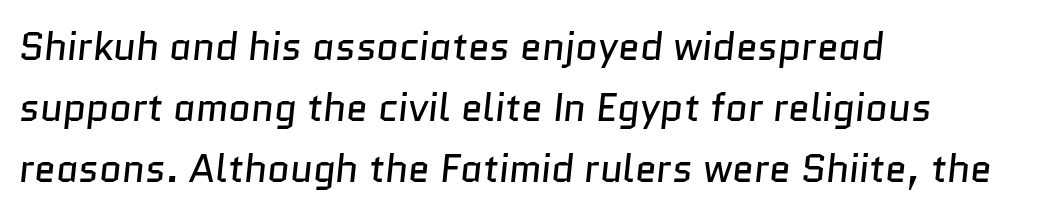
{"serif": "no", "bold": "no", "weight": "regular", "width": "normal", "stroke_contrast": "low", "x_height": "medium", "monospaced": "no", "underline": "no", "align": "left", "line_spacing": "normal", "line_spacing_ratio": 1.56, "letter_spacing": "normal", "letter_spacing_em": 0.0, "glyph_px": 39}
